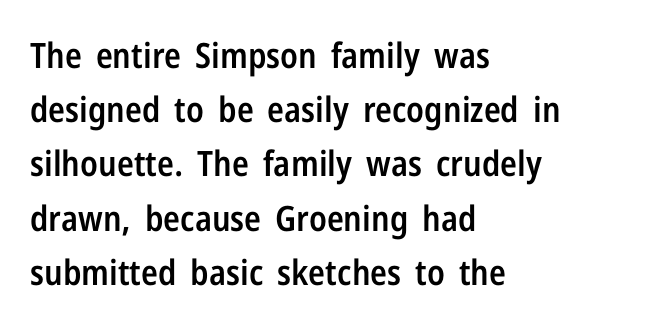
Rows of type keep a routine distance in the vertical direction. A typesetter would call this proportional, since set widths differ per character. Posture: upright roman. Rule under the text: the space is simply empty. Casual observation: everything's shoved over to the left. Serif or sans? Sans — the stroke terminals are bare.
